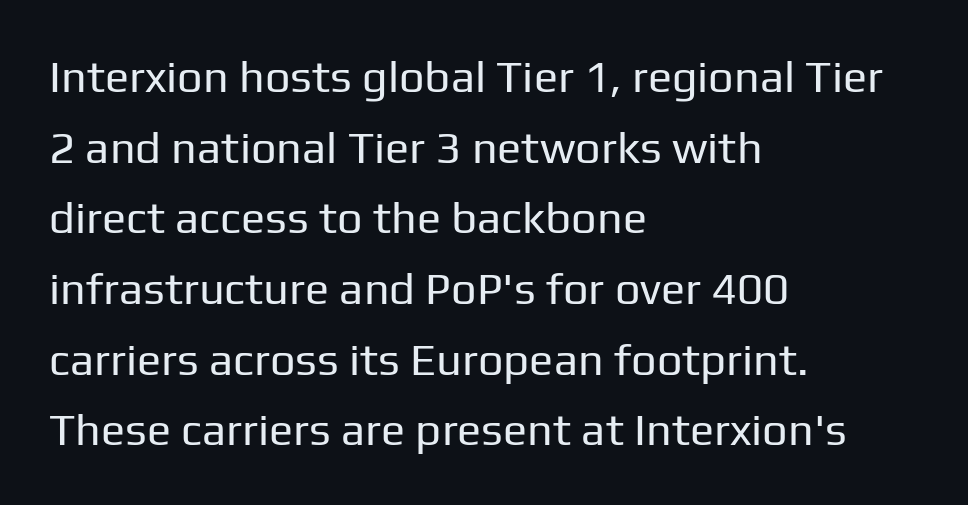
{"serif": "no", "italic": "no", "bold": "no", "weight": "regular", "width": "normal", "stroke_contrast": "low", "x_height": "medium", "monospaced": "no", "underline": "no", "align": "left", "line_spacing": "normal", "line_spacing_ratio": 1.57, "letter_spacing": "normal", "letter_spacing_em": 0.0, "glyph_px": 45}
